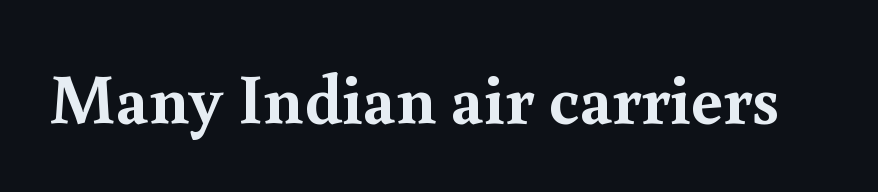
The image shows 71 px semibold serif type, upright; set normal letter spacing, not underlined; a small x-height.
